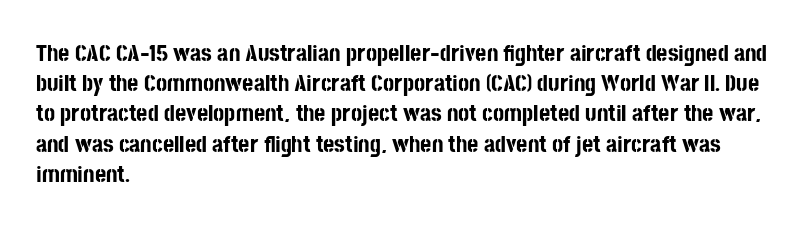
Q: Is the text bold? A: Yes.
Q: Is the text italic (slanted)? A: No, it is upright.
Q: Is the text underlined? A: No.
Q: How is the paragraph aligned? A: Left-aligned.
Q: Is the spacing between letters normal or unusually wide? A: Normal.
Q: Is the spacing between lines tight, normal or loose? A: Normal.
